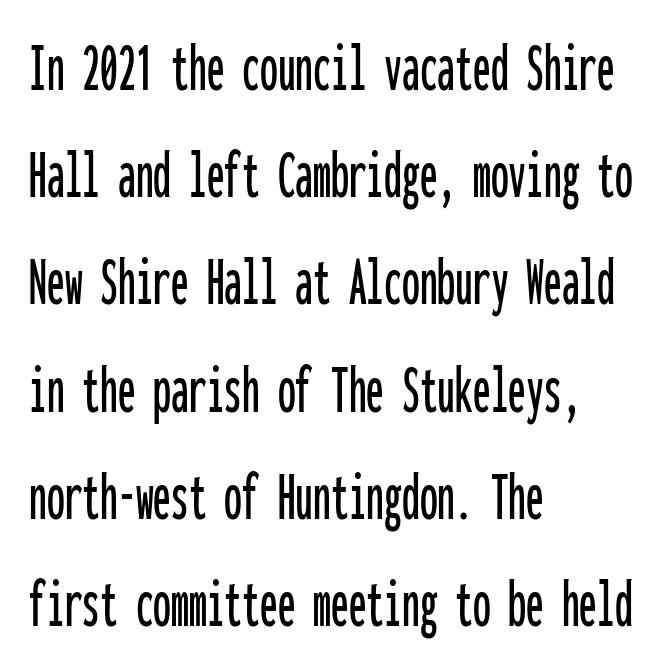
{"serif": "no", "italic": "no", "width": "condensed", "stroke_contrast": "low", "x_height": "medium", "monospaced": "yes", "underline": "no", "align": "left", "line_spacing": "normal", "line_spacing_ratio": 1.51, "letter_spacing": "normal", "letter_spacing_em": 0.0, "glyph_px": 71}
